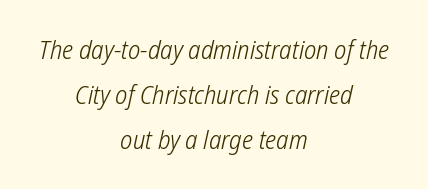
Q: Is the text bold? A: No.
Q: Is the text underlined? A: No.
Q: How is the paragraph aligned? A: Centered.
Q: Is the spacing between letters normal or unusually wide? A: Normal.
